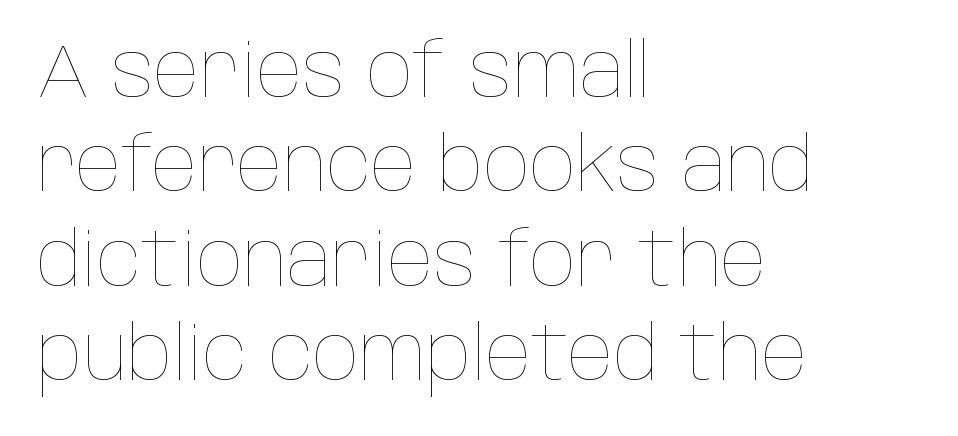
Q: Is the text bold? A: No.
Q: Is the text italic (slanted)? A: No, it is upright.
Q: Is the text underlined? A: No.
Q: How is the paragraph aligned? A: Left-aligned.
Q: Is the spacing between letters normal or unusually wide? A: Normal.
Q: Is the spacing between lines tight, normal or loose? A: Normal.
Q: Width (condensed, normal, or wide)? A: Condensed.
Q: Stroke contrast? A: Low.
Q: x-height? A: Large.
Q: Monospaced? A: No.
